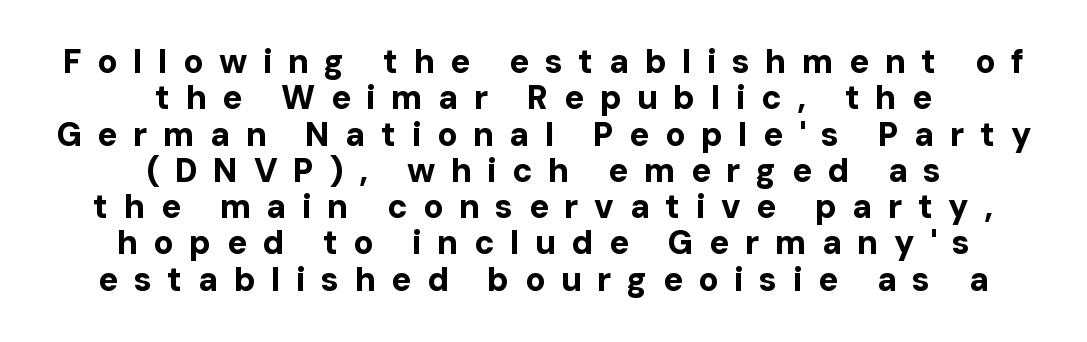
{"serif": "no", "italic": "no", "bold": "yes", "weight": "bold", "width": "normal", "stroke_contrast": "low", "x_height": "medium", "monospaced": "no", "underline": "no", "align": "center", "line_spacing": "tight", "line_spacing_ratio": 1.1, "letter_spacing": "wide", "letter_spacing_em": 0.47, "glyph_px": 33}
